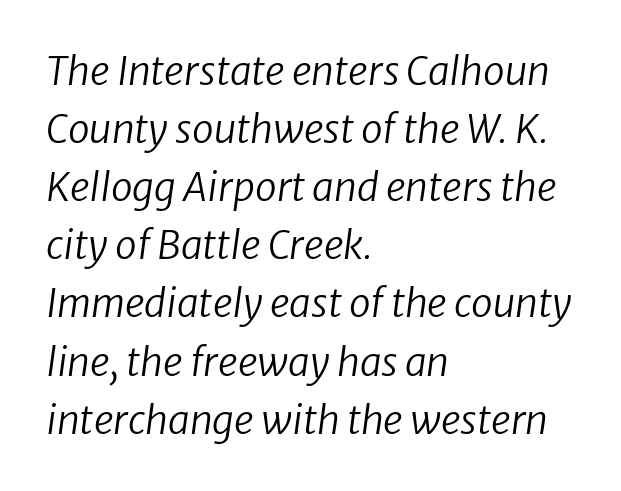
Do the characters align in a grid? No, the font is proportional. Alignment: flush left. The font sits on the lighter half of the weight spectrum, regular included. In terms of letterspacing, this is plain default setting. The rendering shows plain stroke endings on the letterforms — a sans-serif design.
